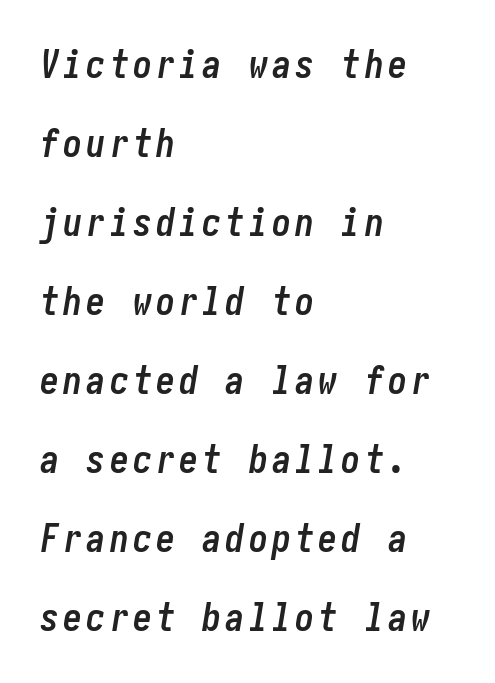
The rendering applies a slant to the glyphs. The block of text is sparse from top to bottom, with ample space between rows. The space directly below the letters is spotless. The letters are bold, with thick, heavy strokes. A student would call this left alignment; a typographer would say flush left, rag right.
